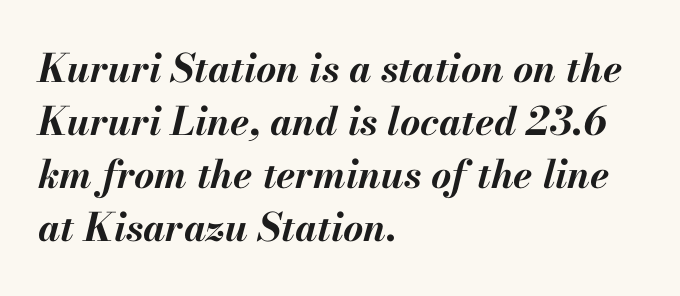
Q: Is the text bold? A: Yes.
Q: Is the text italic (slanted)? A: Yes, it leans right by about 13 degrees.
Q: Is the text underlined? A: No.
Q: How is the paragraph aligned? A: Left-aligned.
Q: Is the spacing between letters normal or unusually wide? A: Normal.
Q: Is the spacing between lines tight, normal or loose? A: Normal.
Q: Width (condensed, normal, or wide)? A: Normal.
Q: Stroke contrast? A: Medium.
Q: x-height? A: Small.
Q: Monospaced? A: No.
